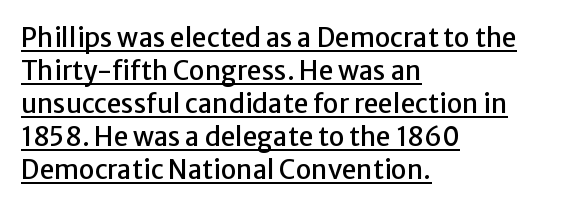
Q: Is the text italic (slanted)? A: No, it is upright.
Q: Is the text underlined? A: Yes.
Q: How is the paragraph aligned? A: Left-aligned.
Q: Is the spacing between letters normal or unusually wide? A: Normal.
Q: Is the spacing between lines tight, normal or loose? A: Normal.
